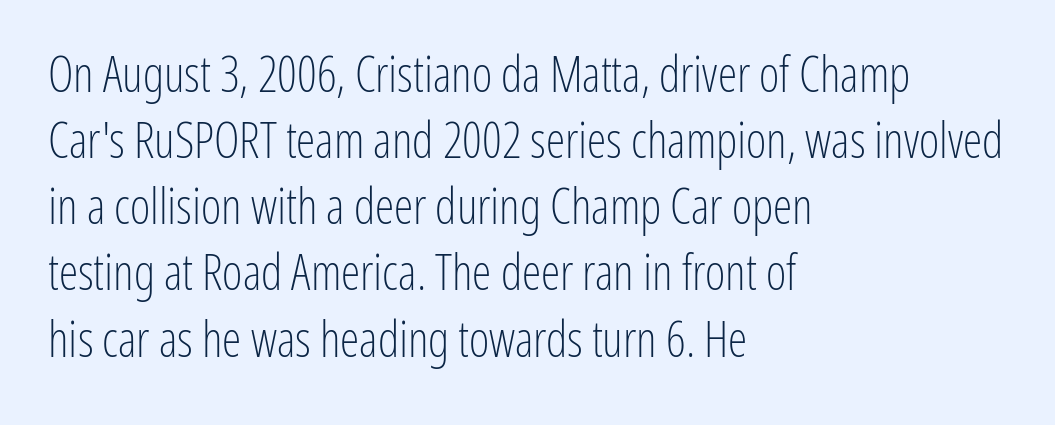
{"serif": "no", "italic": "no", "bold": "no", "weight": "light", "width": "condensed", "stroke_contrast": "low", "x_height": "medium", "monospaced": "no", "underline": "no", "align": "left", "line_spacing": "normal", "line_spacing_ratio": 1.35, "letter_spacing": "normal", "letter_spacing_em": 0.0, "glyph_px": 49}
